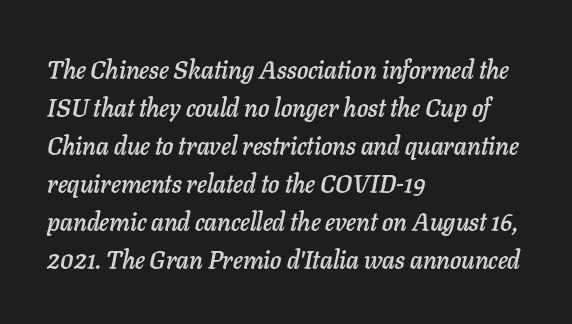
Compared with typical paragraphs, the rows here are spaced about the same. Visually the block forms a straight wall on the left and a jagged coastline on the right. How are the letters spaced? Ordinarily, with no added tracking. Does the lettering tilt? It does — this is italic.
